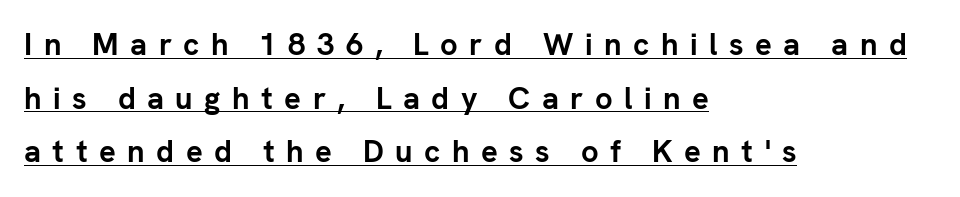
Look at the tracking — it's clearly loosened, letters drifting apart. Heft: maximum for text — a bold. The type family on display is of the sans-serif kind. The lettering is marked with a stroke running underneath it. Reading down the block, your eye returns to a fixed left position each line.
